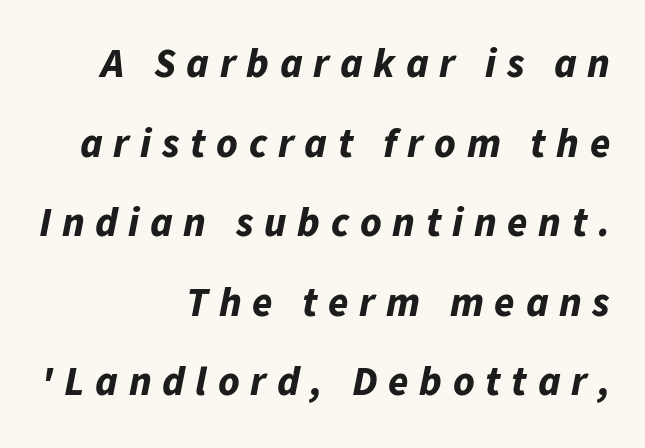
Q: Is the text bold? A: Yes.
Q: Is the text italic (slanted)? A: Yes, it leans right by about 11 degrees.
Q: Is the text underlined? A: No.
Q: How is the paragraph aligned? A: Right-aligned.
Q: Is the spacing between letters normal or unusually wide? A: Unusually wide.
Q: Is the spacing between lines tight, normal or loose? A: Loose.
Q: Width (condensed, normal, or wide)? A: Normal.
Q: Stroke contrast? A: Low.
Q: x-height? A: Medium.
Q: Monospaced? A: No.
